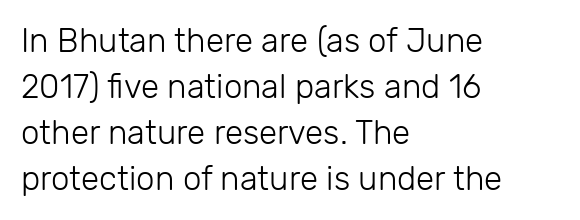
Q: Is the text bold? A: No.
Q: Is the text italic (slanted)? A: No, it is upright.
Q: Is the typeface a serif or a sans-serif typeface? A: Sans-serif.
Q: Is the text underlined? A: No.
Q: How is the paragraph aligned? A: Left-aligned.
Q: Is the spacing between letters normal or unusually wide? A: Normal.
Q: Is the spacing between lines tight, normal or loose? A: Normal.
Q: Width (condensed, normal, or wide)? A: Normal.
Q: Stroke contrast? A: Low.
Q: x-height? A: Medium.
Q: Monospaced? A: No.
